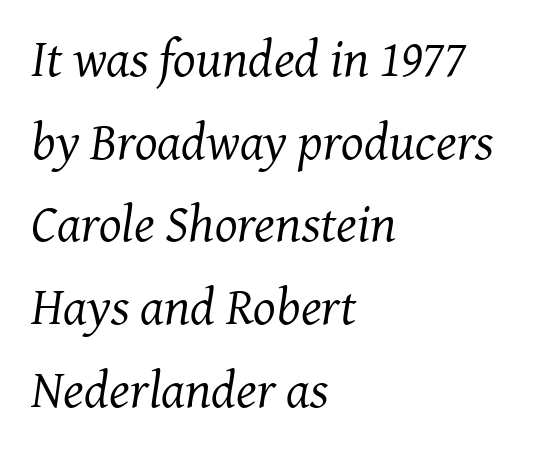
Q: Is the text bold? A: No.
Q: Is the text italic (slanted)? A: Yes, it leans right by about 7 degrees.
Q: Is the typeface a serif or a sans-serif typeface? A: Serif.
Q: Is the text underlined? A: No.
Q: How is the paragraph aligned? A: Left-aligned.
Q: Is the spacing between letters normal or unusually wide? A: Normal.
Q: Is the spacing between lines tight, normal or loose? A: Normal.
Q: Width (condensed, normal, or wide)? A: Normal.
Q: Stroke contrast? A: Medium.
Q: x-height? A: Medium.
Q: Monospaced? A: No.
